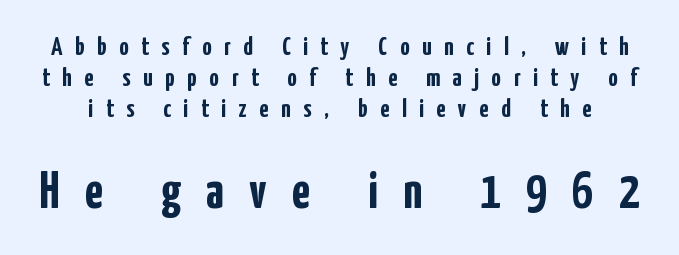
The image shows 52 px semibold, condensed sans-serif type, upright; set line spacing 1.19x, unusually wide letter spacing (+0.49 em), not underlined; the second (bottom) block is 2.0x larger; low stroke contrast and a medium x-height.
